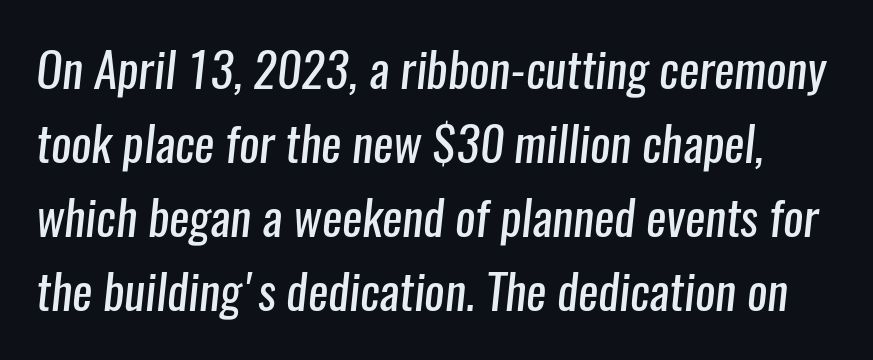
{"serif": "no", "bold": "no", "weight": "regular", "width": "condensed", "stroke_contrast": "low", "x_height": "medium", "monospaced": "no", "underline": "no", "line_spacing": "normal", "line_spacing_ratio": 1.54, "letter_spacing": "normal", "letter_spacing_em": 0.0, "glyph_px": 48}
